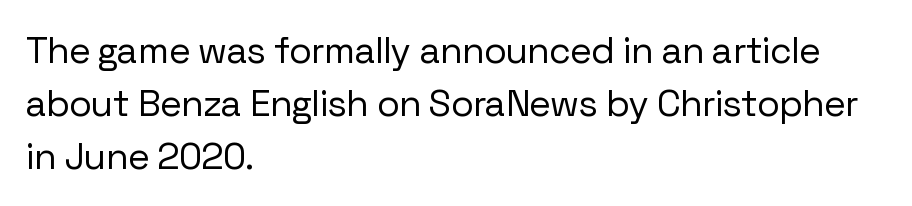
Q: Is the text bold? A: No.
Q: Is the text italic (slanted)? A: No, it is upright.
Q: Is the typeface a serif or a sans-serif typeface? A: Sans-serif.
Q: Is the text underlined? A: No.
Q: How is the paragraph aligned? A: Left-aligned.
Q: Is the spacing between letters normal or unusually wide? A: Normal.
Q: Is the spacing between lines tight, normal or loose? A: Normal.
Q: Width (condensed, normal, or wide)? A: Normal.
Q: Stroke contrast? A: Low.
Q: x-height? A: Medium.
Q: Monospaced? A: No.
